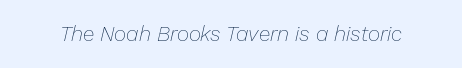
Yep, that's italic — everything's leaning. The face looks like a standard text weight, possibly lighter. This sample uses plain, unmodified letter spacing. Descenders hang freely into open space.
